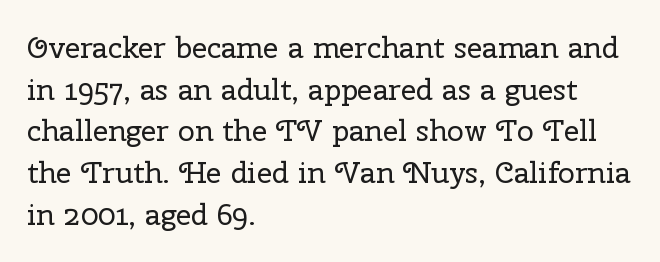
The image shows 30 px regular-weight serif type, upright; set left-aligned, normal line spacing (1.39x), normal letter spacing, not underlined; low stroke contrast and a medium x-height.
